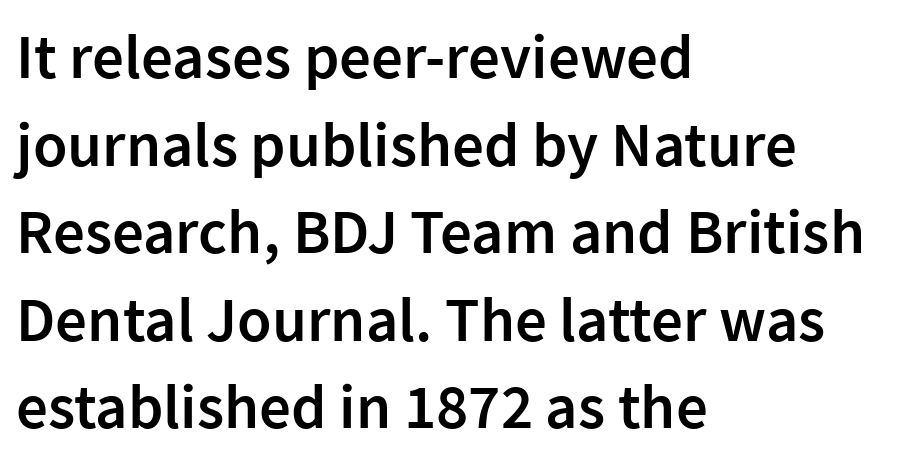
A typesetter would call this zero additional tracking. Line starts are locked; line ends wander. Does the type have serifs? No, each stem ends abruptly. Do the characters align in a grid? No, the font is proportional.
